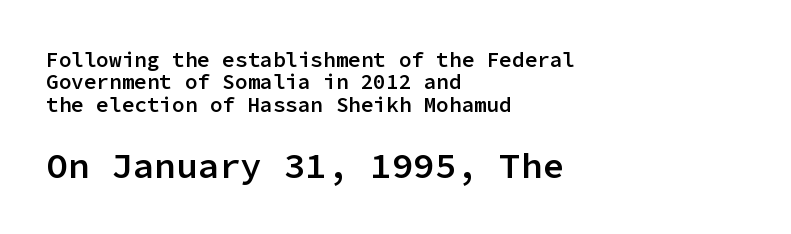
The image shows 36 px semibold sans-serif type, upright, monospaced; set left-aligned, tight line spacing (1.06x), normal letter spacing, not underlined; the second (bottom) block is 1.71x larger; low stroke contrast and a medium x-height.
